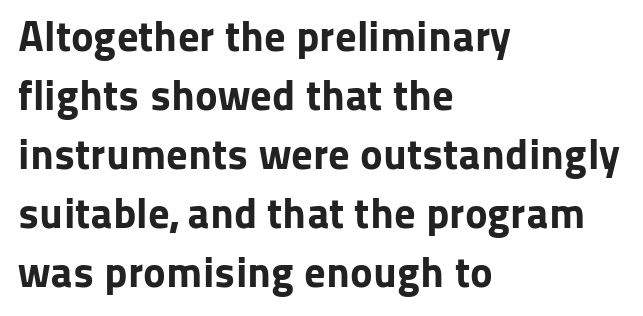
Q: Is the text bold? A: Yes.
Q: Is the text italic (slanted)? A: No, it is upright.
Q: Is the typeface a serif or a sans-serif typeface? A: Sans-serif.
Q: Is the text underlined? A: No.
Q: How is the paragraph aligned? A: Left-aligned.
Q: Is the spacing between letters normal or unusually wide? A: Normal.
Q: Is the spacing between lines tight, normal or loose? A: Normal.
Q: Width (condensed, normal, or wide)? A: Normal.
Q: Stroke contrast? A: Low.
Q: x-height? A: Medium.
Q: Monospaced? A: No.
